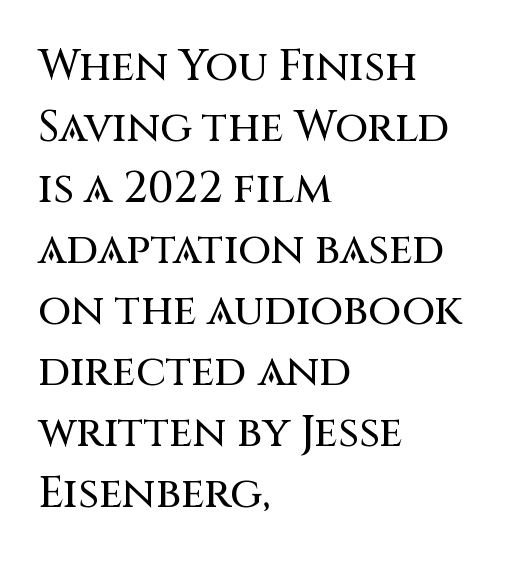
The image shows 43 px sans-serif type, upright; set left-aligned, normal line spacing (1.42x), normal letter spacing, not underlined; medium stroke contrast and a large x-height.
